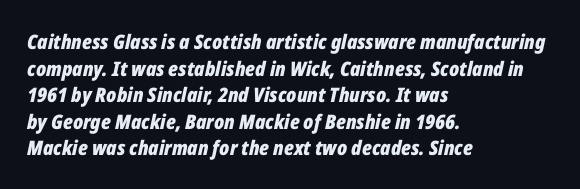
Honestly, the row spacing looks completely unremarkable. Typeset ragged right — the left edge is the straight one. Summary of weight: heavy, a full bold. Underlining? Definitely not there. An italicized treatment has been applied to the whole sample. These lines keep a tight, regular rhythm from letter to letter.
